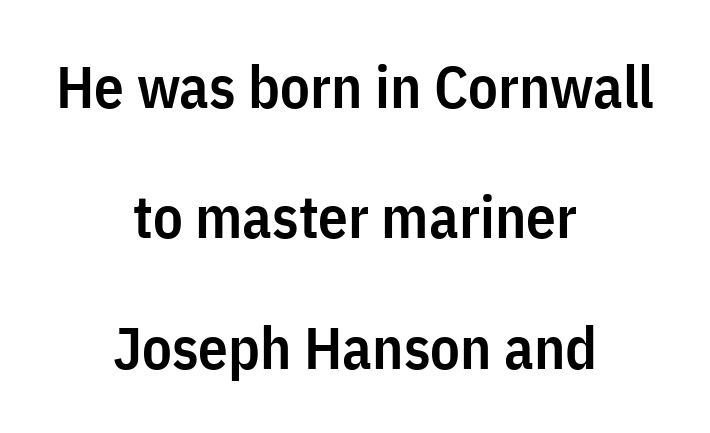
The image shows 59 px semibold, condensed sans-serif type, upright; set centered, loose line spacing (2.21x), normal letter spacing, not underlined; low stroke contrast and a medium x-height.
